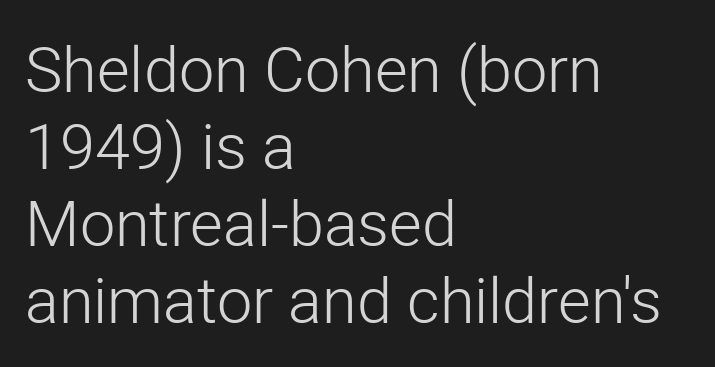
Every row of glyphs begins at an identical x-position on the left. The passage shown is not underscored anywhere. In terms of posture, this sample is upright. Note: no serifs on the glyphs. Think of a printed novel: that variable character pitch is what you see here. The type is set solid horizontally, with unmodified tracking.
